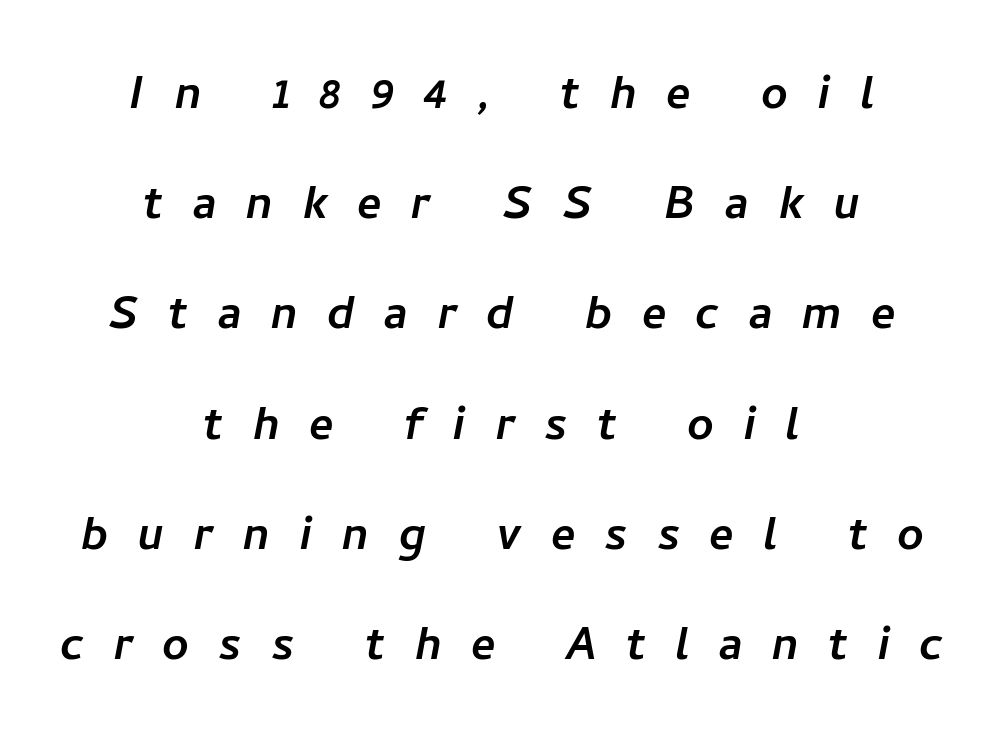
Centered paragraph, ragged on both sides. The gap between lines stays unmarked. These lines stand farther apart than default settings would place them. The letterforms stand isolated, each surrounded by extra space.
